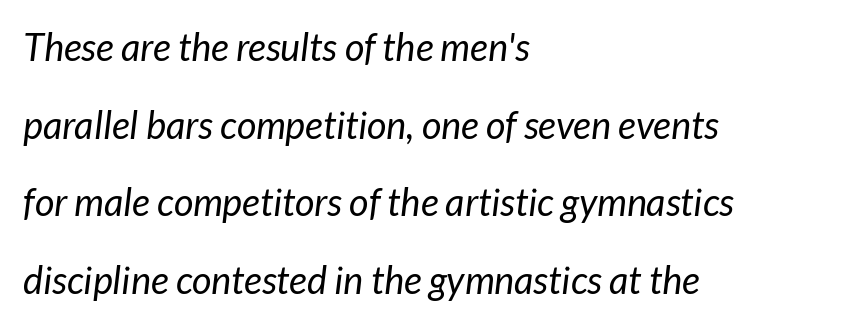
Q: Is the text bold? A: No.
Q: Is the text italic (slanted)? A: Yes, it leans right by about 7 degrees.
Q: Is the text underlined? A: No.
Q: How is the paragraph aligned? A: Left-aligned.
Q: Is the spacing between letters normal or unusually wide? A: Normal.
Q: Is the spacing between lines tight, normal or loose? A: Loose.
Q: Width (condensed, normal, or wide)? A: Normal.
Q: Stroke contrast? A: Low.
Q: x-height? A: Medium.
Q: Monospaced? A: No.
